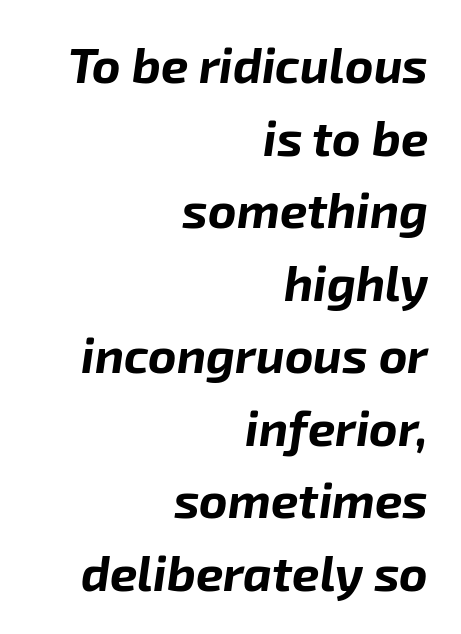
The image shows 49 px bold type, italic (leaning right); set right-aligned, normal line spacing (1.48x), normal letter spacing, not underlined; low stroke contrast and a medium x-height.
